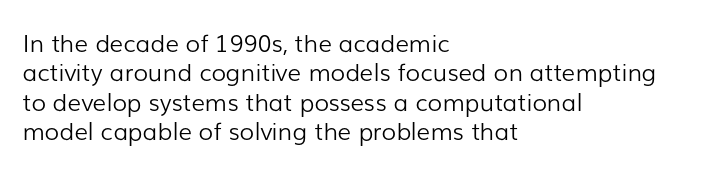
{"italic": "no", "bold": "no", "underline": "no", "align": "left", "line_spacing_ratio": 1.22, "letter_spacing": "normal", "letter_spacing_em": 0.0, "glyph_px": 24}
